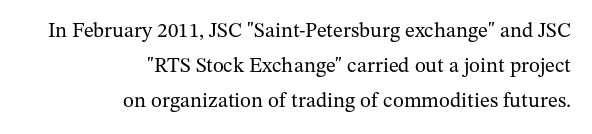
Q: Is the text bold? A: No.
Q: Is the text italic (slanted)? A: No, it is upright.
Q: Is the text underlined? A: No.
Q: How is the paragraph aligned? A: Right-aligned.
Q: Is the spacing between letters normal or unusually wide? A: Normal.
Q: Is the spacing between lines tight, normal or loose? A: Normal.
